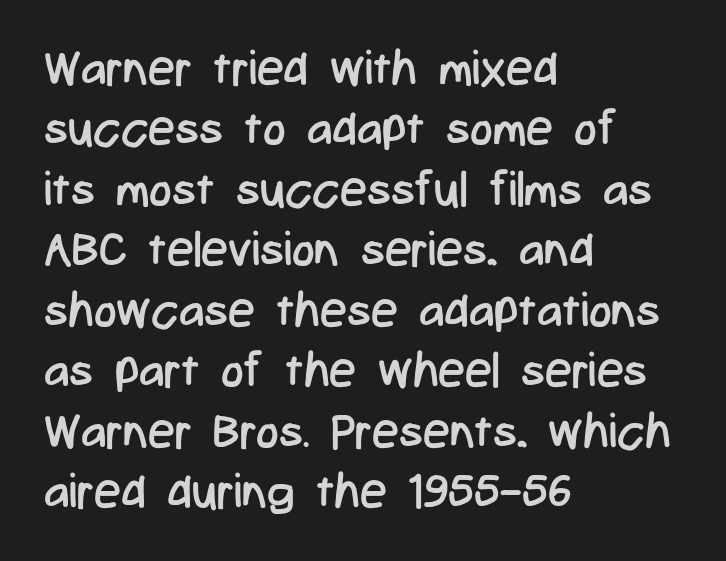
The image shows 48 px regular-weight, condensed sans-serif type, upright; set left-aligned, normal line spacing (1.26x), normal letter spacing, not underlined; low stroke contrast and a medium x-height.
